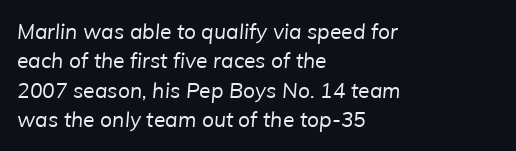
In terms of letterspacing, this is plain default setting. Just letters on the line, the space beneath them empty. Layout note: lines flush left. Stroke mass is kept to a normal reading level or below. The vertical gap from one line to the next is medium.
